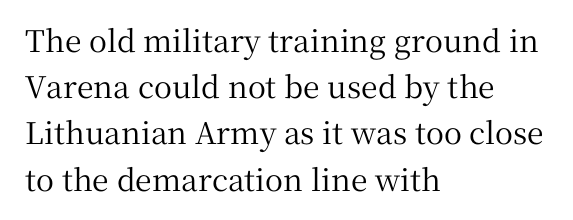
Q: Is the text italic (slanted)? A: No, it is upright.
Q: Is the typeface a serif or a sans-serif typeface? A: Serif.
Q: Is the text underlined? A: No.
Q: How is the paragraph aligned? A: Left-aligned.
Q: Is the spacing between letters normal or unusually wide? A: Normal.
Q: Is the spacing between lines tight, normal or loose? A: Normal.
Q: Width (condensed, normal, or wide)? A: Normal.
Q: Stroke contrast? A: Medium.
Q: x-height? A: Medium.
Q: Monospaced? A: No.
